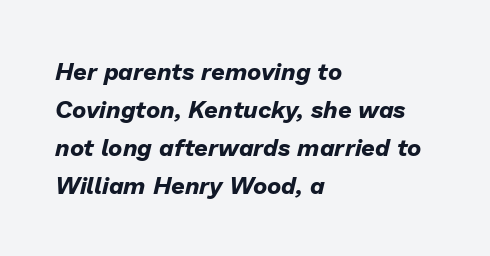
The image shows 24 px bold type, italic (leaning right); set left-aligned, normal line spacing (1.59x), normal letter spacing, not underlined.
